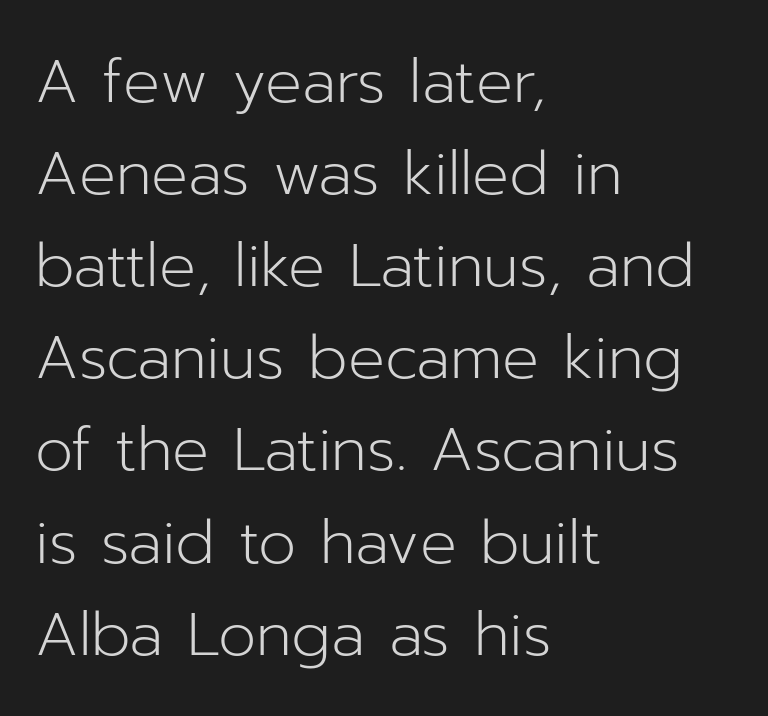
{"serif": "no", "italic": "no", "bold": "no", "weight": "light", "width": "normal", "stroke_contrast": "low", "x_height": "medium", "monospaced": "no", "underline": "no", "align": "left", "line_spacing": "normal", "line_spacing_ratio": 1.51, "letter_spacing": "normal", "letter_spacing_em": 0.0, "glyph_px": 61}
